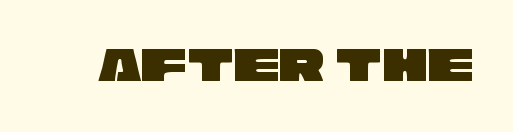
{"serif": "no", "width": "wide", "stroke_contrast": "low", "x_height": "large", "monospaced": "no", "underline": "no", "letter_spacing": "normal", "letter_spacing_em": 0.0, "glyph_px": 51}
